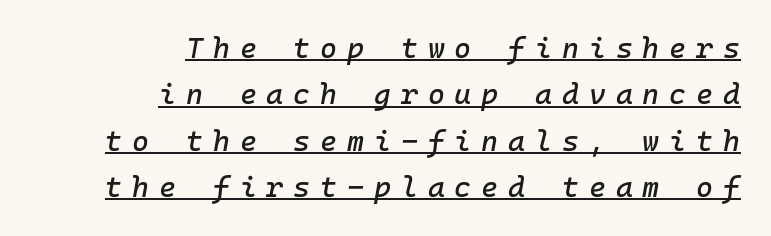
The line-height multiplier appears to be the usual default. The face used here has a pronounced slope to its letters. The glyphs are accompanied by a horizontal stroke just below them. Think of a typewriter: that constant character pitch is what you see here.
